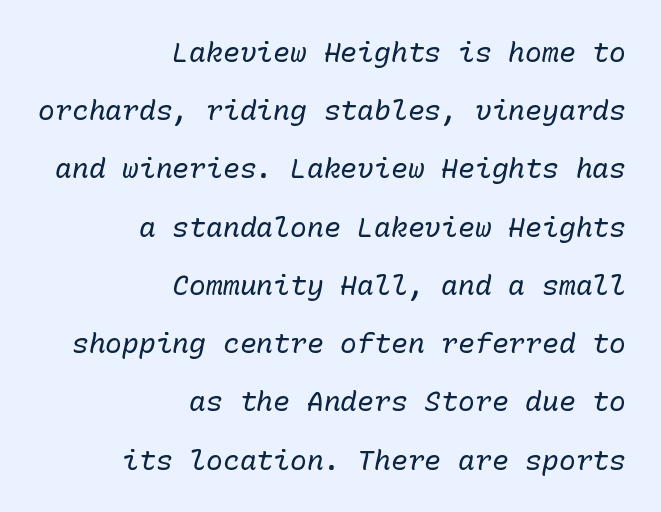
The glyphs are unaccompanied by any horizontal stroke below them. The lettering tilts uniformly, giving the passage an italic look. Fixed-width glyphs throughout — classic coding-font behaviour. Notice how the passage keeps a crisp vertical edge on the right only.
